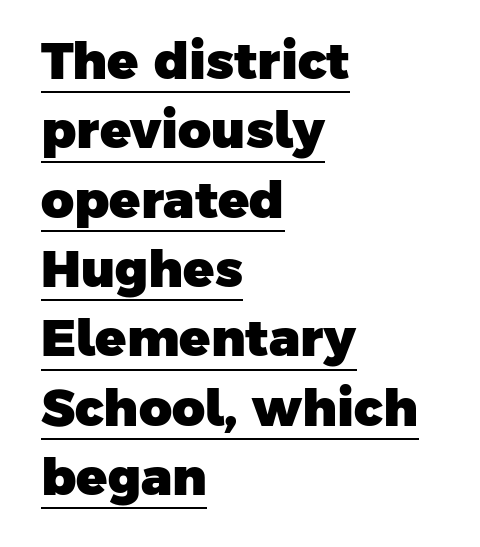
Spacing verdict: proportional, widths tailored to each character. The gaps between neighbouring characters are ordinary and unremarkable. This is underlined copy, the kind a proofreader might mark for attention. Regular leading. A dark, heavy texture on the line: the type is bold. All the whitespace from short lines collects on the right.
